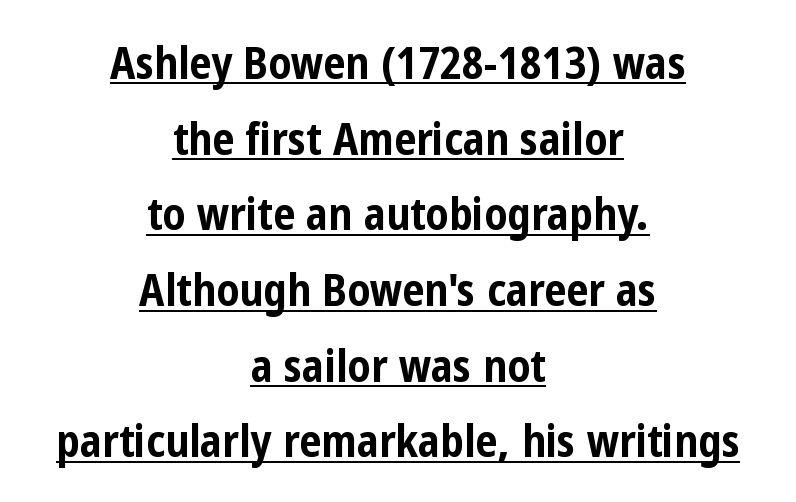
{"serif": "no", "italic": "no", "bold": "yes", "weight": "bold", "width": "condensed", "stroke_contrast": "low", "x_height": "medium", "monospaced": "no", "underline": "yes", "align": "center", "line_spacing_ratio": 1.72, "letter_spacing": "normal", "letter_spacing_em": 0.0, "glyph_px": 44}
